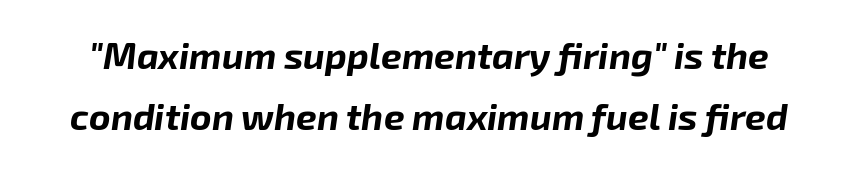
Q: Is the text bold? A: Yes.
Q: Is the text italic (slanted)? A: Yes, it leans right by about 8 degrees.
Q: Is the text underlined? A: No.
Q: Is the spacing between letters normal or unusually wide? A: Normal.
Q: Is the spacing between lines tight, normal or loose? A: Normal.
Q: Width (condensed, normal, or wide)? A: Normal.
Q: Stroke contrast? A: Low.
Q: x-height? A: Medium.
Q: Monospaced? A: No.
